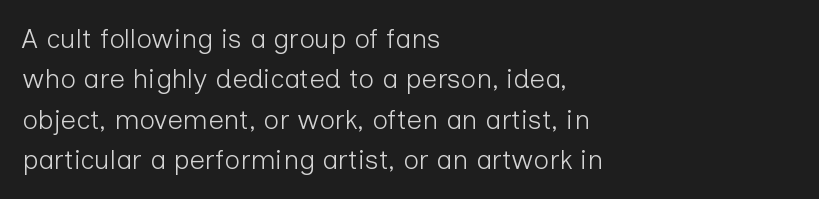
{"italic": "no", "bold": "no", "underline": "no", "align": "left", "line_spacing": "normal", "line_spacing_ratio": 1.5, "letter_spacing": "normal", "letter_spacing_em": 0.0, "glyph_px": 27}
